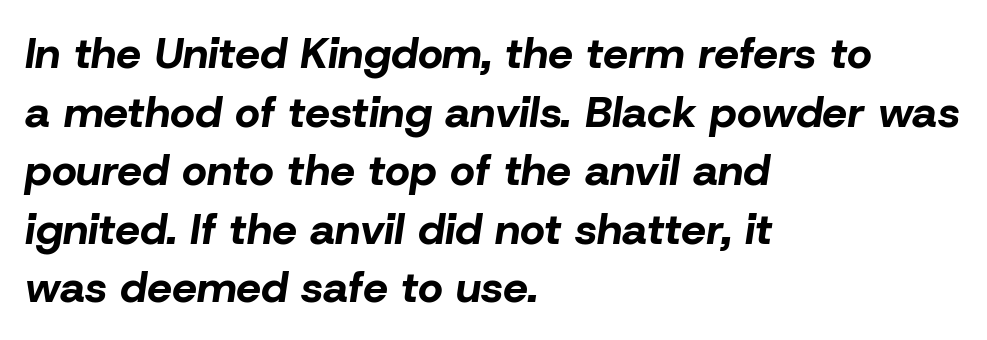
The strip under each line holds only bare page. Look at the stroke-to-counter ratio: heavy, a bold. Caption: standard tracking, unaltered. The rendering uses a moderate line-height, typical for paragraphs. The paragraph shown leans on its left margin.
